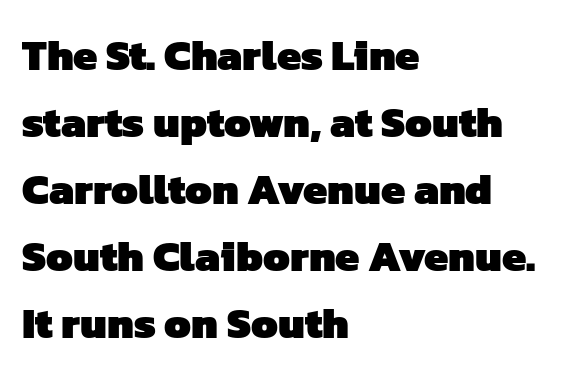
Q: Is the text bold? A: Yes.
Q: Is the typeface a serif or a sans-serif typeface? A: Sans-serif.
Q: Is the text underlined? A: No.
Q: How is the paragraph aligned? A: Left-aligned.
Q: Is the spacing between letters normal or unusually wide? A: Normal.
Q: Is the spacing between lines tight, normal or loose? A: Normal.
Q: Width (condensed, normal, or wide)? A: Normal.
Q: Stroke contrast? A: Low.
Q: x-height? A: Medium.
Q: Monospaced? A: No.
